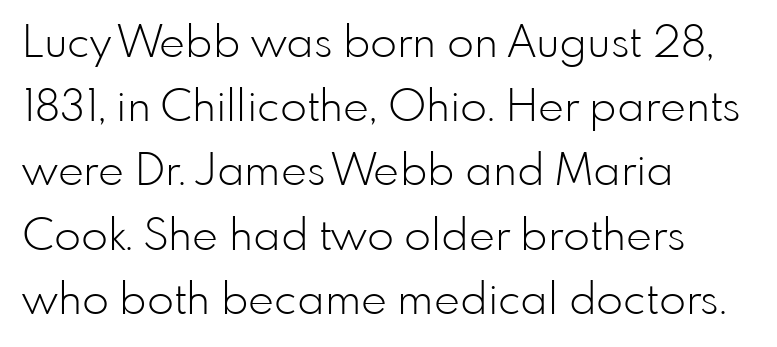
The face looks like a standard text weight, possibly lighter. Character widths vary here, with narrow letters taking less room than wide ones. Unmarked baselines from the first word to the last. The type sits square on the baseline with zero lean.
